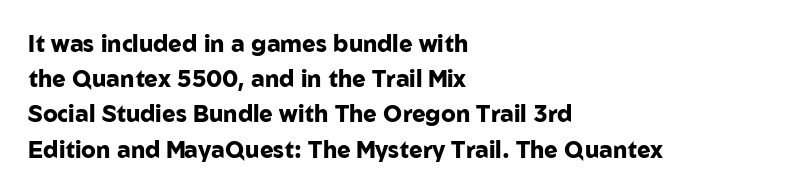
{"italic": "no", "bold": "yes", "underline": "no", "align": "left", "line_spacing": "normal", "line_spacing_ratio": 1.53, "letter_spacing": "normal", "letter_spacing_em": 0.0, "glyph_px": 23}
